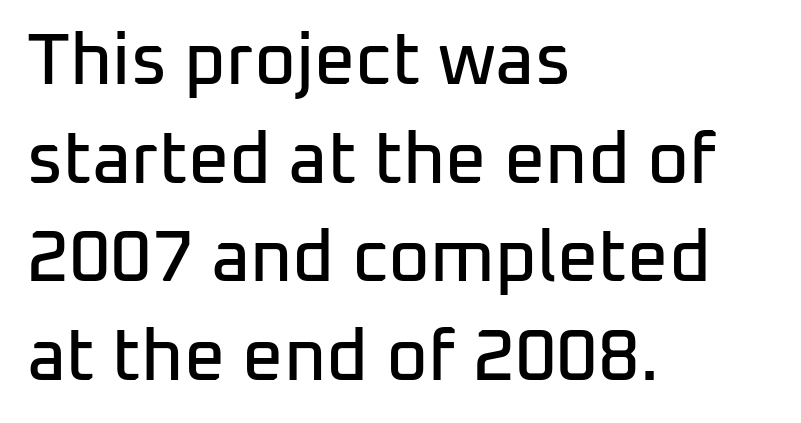
{"serif": "no", "italic": "no", "width": "normal", "stroke_contrast": "low", "x_height": "medium", "monospaced": "no", "underline": "no", "align": "left", "line_spacing": "normal", "line_spacing_ratio": 1.37, "letter_spacing": "normal", "letter_spacing_em": 0.0, "glyph_px": 72}
